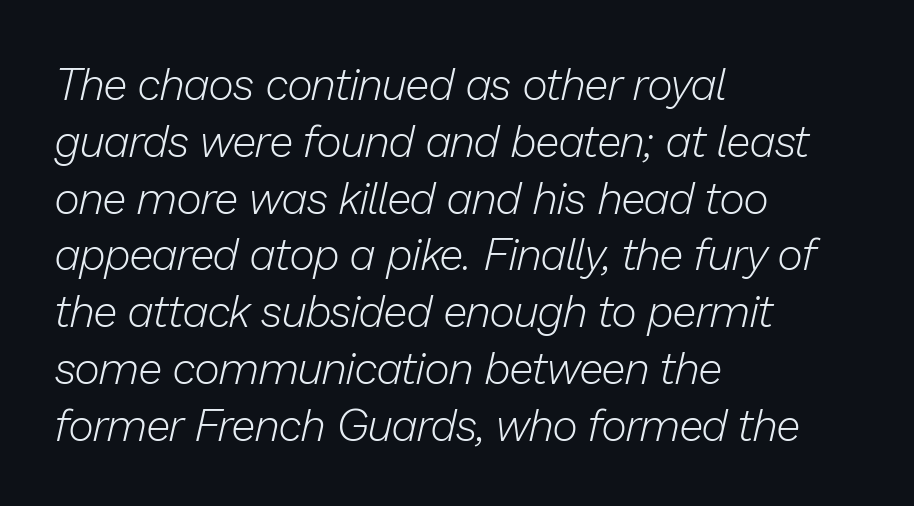
{"italic": "yes", "lean": "right", "slant_degrees": 13, "bold": "no", "weight": "light", "width": "normal", "stroke_contrast": "low", "x_height": "medium", "monospaced": "no", "underline": "no", "align": "left", "line_spacing": "normal", "line_spacing_ratio": 1.29, "letter_spacing": "normal", "letter_spacing_em": 0.0, "glyph_px": 44}
